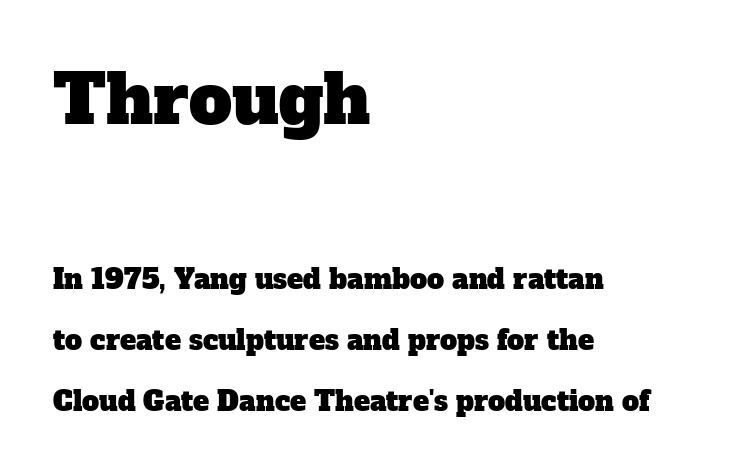
{"serif": "yes", "width": "normal", "stroke_contrast": "low", "x_height": "medium", "monospaced": "no", "underline": "no", "align": "left", "line_spacing": "loose", "line_spacing_ratio": 2.26, "letter_spacing": "normal", "letter_spacing_em": 0.0, "larger_block": "first", "size_ratio": 2.52, "glyph_px": 68}
